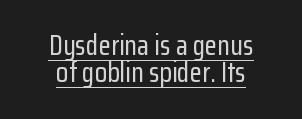
The image shows 28 px condensed sans-serif type, upright; set centered, tight line spacing (0.97x), normal letter spacing, underlined; low stroke contrast and a medium x-height.
